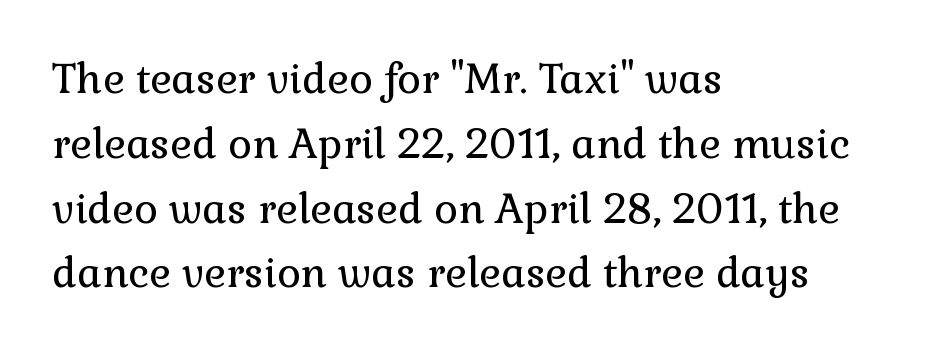
{"serif": "yes", "italic": "no", "bold": "no", "weight": "regular", "width": "normal", "stroke_contrast": "low", "x_height": "medium", "monospaced": "no", "underline": "no", "align": "left", "line_spacing": "normal", "line_spacing_ratio": 1.58, "letter_spacing": "normal", "letter_spacing_em": 0.0, "glyph_px": 41}
